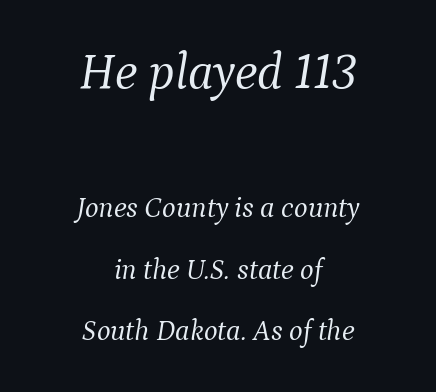
Q: Is the text bold? A: No.
Q: Is the text italic (slanted)? A: Yes, it leans right by about 9 degrees.
Q: Is the typeface a serif or a sans-serif typeface? A: Serif.
Q: Is the text underlined? A: No.
Q: How is the paragraph aligned? A: Centered.
Q: Is the spacing between letters normal or unusually wide? A: Normal.
Q: Is the spacing between lines tight, normal or loose? A: Loose.
Q: Which block of text is set in a larger size, the first (top) or the second (bottom)? A: The first (top) one.
Q: Width (condensed, normal, or wide)? A: Normal.
Q: Stroke contrast? A: Medium.
Q: x-height? A: Medium.
Q: Monospaced? A: No.
